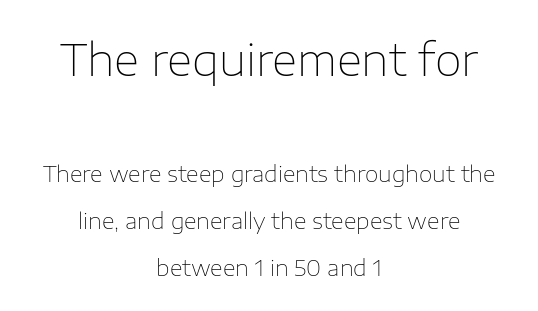
The image shows 44 px thin sans-serif type, upright; set centered, loose line spacing (2.13x), normal letter spacing, not underlined; the first (top) block is 2.0x larger; low stroke contrast and a medium x-height.
